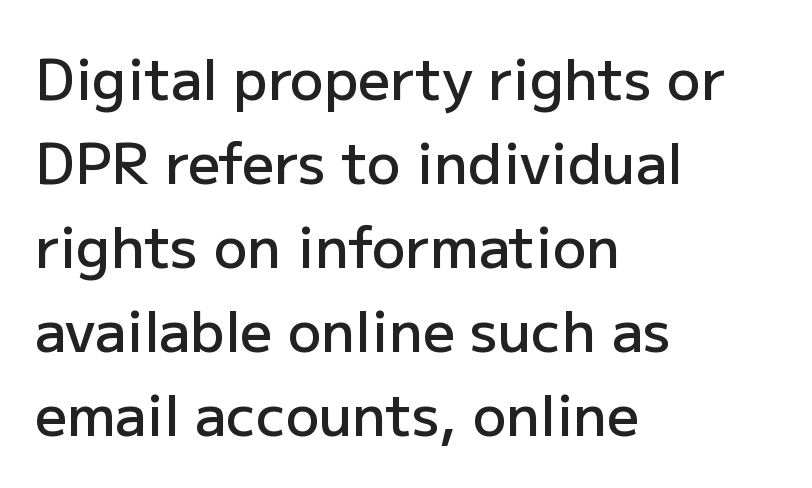
The image shows 56 px semibold sans-serif type, upright; set left-aligned, normal line spacing (1.5x), normal letter spacing, not underlined; low stroke contrast and a medium x-height.
